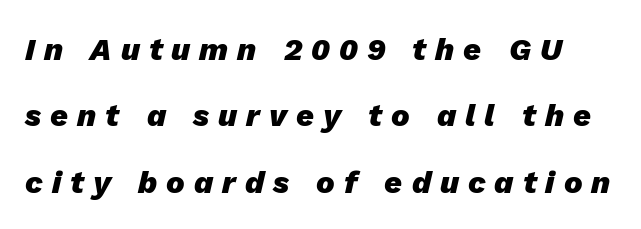
{"italic": "yes", "lean": "right", "slant_degrees": 13, "bold": "yes", "weight": "heavy", "width": "normal", "stroke_contrast": "low", "x_height": "medium", "monospaced": "no", "underline": "no", "line_spacing": "loose", "line_spacing_ratio": 2.14, "letter_spacing": "wide", "letter_spacing_em": 0.29, "glyph_px": 31}
